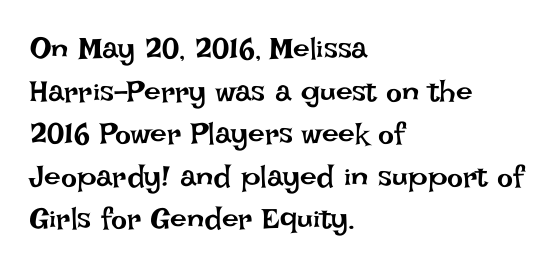
Q: Is the text bold? A: No.
Q: Is the text italic (slanted)? A: No, it is upright.
Q: Is the text underlined? A: No.
Q: How is the paragraph aligned? A: Left-aligned.
Q: Is the spacing between letters normal or unusually wide? A: Normal.
Q: Is the spacing between lines tight, normal or loose? A: Normal.
Q: Width (condensed, normal, or wide)? A: Normal.
Q: Stroke contrast? A: Low.
Q: x-height? A: Large.
Q: Monospaced? A: No.
